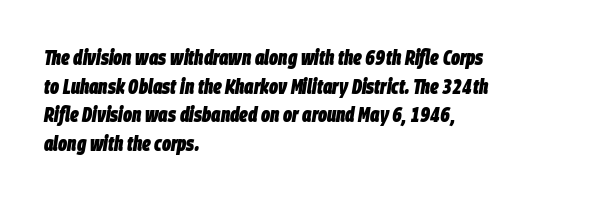
Reading down the block, your eye returns to a fixed left position each line. Italic? Definitely — the glyphs are oblique. The space beneath each line is pristine and unruled. Heavy, bold letterforms. Tracking value appears to be zero — textbook default spacing.
